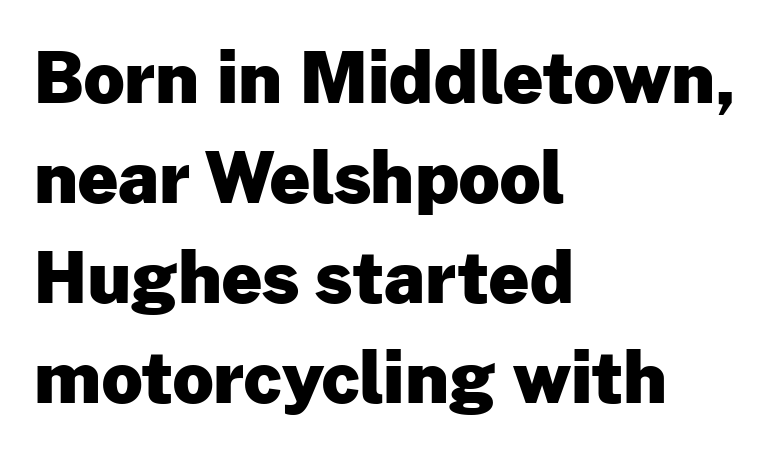
{"serif": "no", "italic": "no", "bold": "yes", "weight": "heavy", "width": "normal", "stroke_contrast": "low", "x_height": "medium", "monospaced": "no", "underline": "no", "align": "left", "line_spacing": "normal", "line_spacing_ratio": 1.41, "letter_spacing": "normal", "letter_spacing_em": 0.0, "glyph_px": 71}
